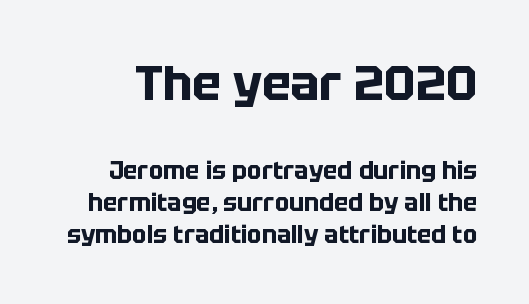
{"serif": "no", "italic": "no", "bold": "yes", "weight": "bold", "width": "normal", "stroke_contrast": "low", "x_height": "large", "monospaced": "no", "underline": "no", "line_spacing": "normal", "line_spacing_ratio": 1.34, "letter_spacing": "normal", "letter_spacing_em": 0.0, "larger_block": "first", "size_ratio": 2.0, "glyph_px": 48}
